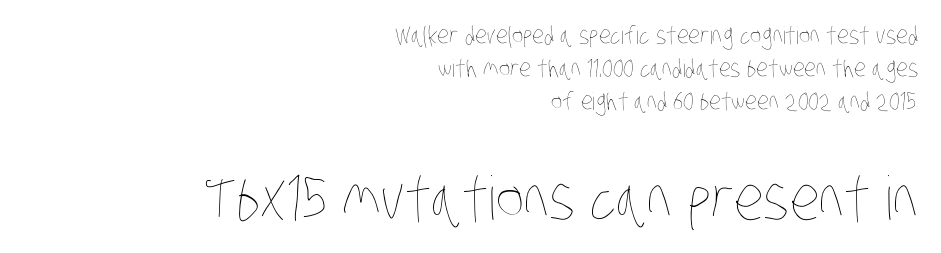
The image shows 60 px thin, condensed type; set right-aligned, normal line spacing (1.37x), normal letter spacing, not underlined; the second (bottom) block is 2.5x larger; low stroke contrast and a large x-height.
